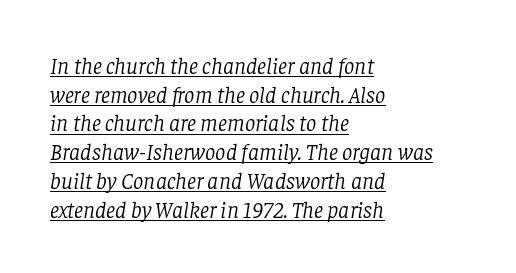
The passage shown leans; its letterforms are oblique. The letters look calm and open, with moderate or lighter stems. A student would call this left alignment; a typographer would say flush left, rag right. Reading down the column, the eye jumps a familiar distance to each next line.
